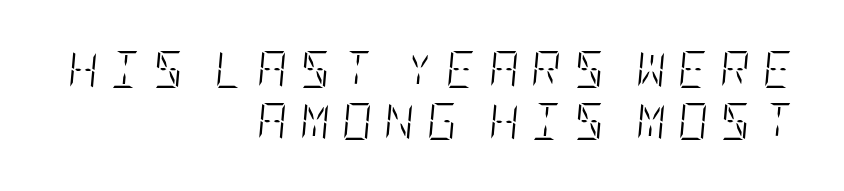
{"italic": "yes", "lean": "right", "slant_degrees": 5, "bold": "no", "weight": "light", "width": "condensed", "stroke_contrast": "low", "x_height": "large", "underline": "no", "align": "right", "line_spacing": "normal", "line_spacing_ratio": 1.4, "letter_spacing": "wide", "letter_spacing_em": 0.33, "glyph_px": 37}
